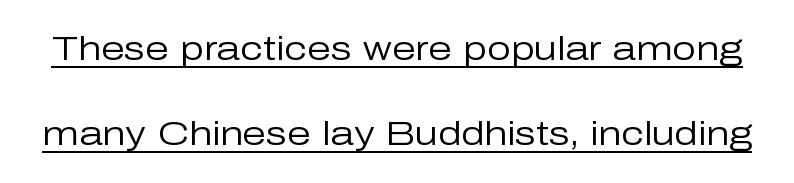
The image shows 34 px regular-weight sans-serif type, upright; set loose line spacing (2.49x), normal letter spacing, underlined; low stroke contrast and a medium x-height.
